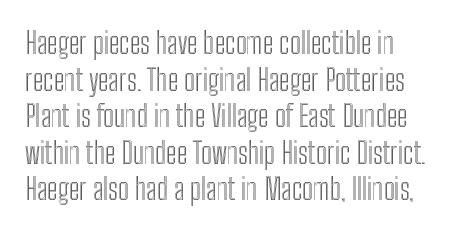
The image shows 29 px condensed type, upright; set left-aligned, normal line spacing (1.26x), normal letter spacing, not underlined; a medium x-height.
